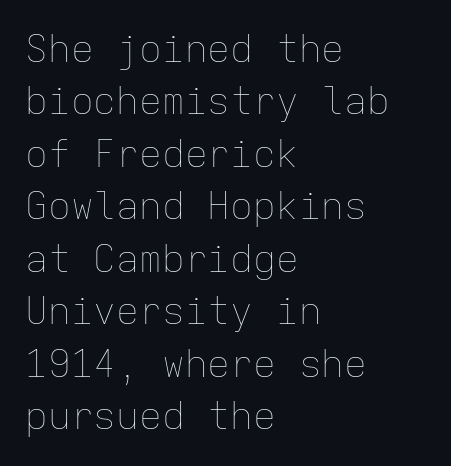
Q: Is the text bold? A: No.
Q: Is the text italic (slanted)? A: No, it is upright.
Q: Is the text underlined? A: No.
Q: How is the paragraph aligned? A: Left-aligned.
Q: Is the spacing between letters normal or unusually wide? A: Normal.
Q: Is the spacing between lines tight, normal or loose? A: Normal.
Q: Width (condensed, normal, or wide)? A: Normal.
Q: Stroke contrast? A: Low.
Q: x-height? A: Medium.
Q: Monospaced? A: Yes.
